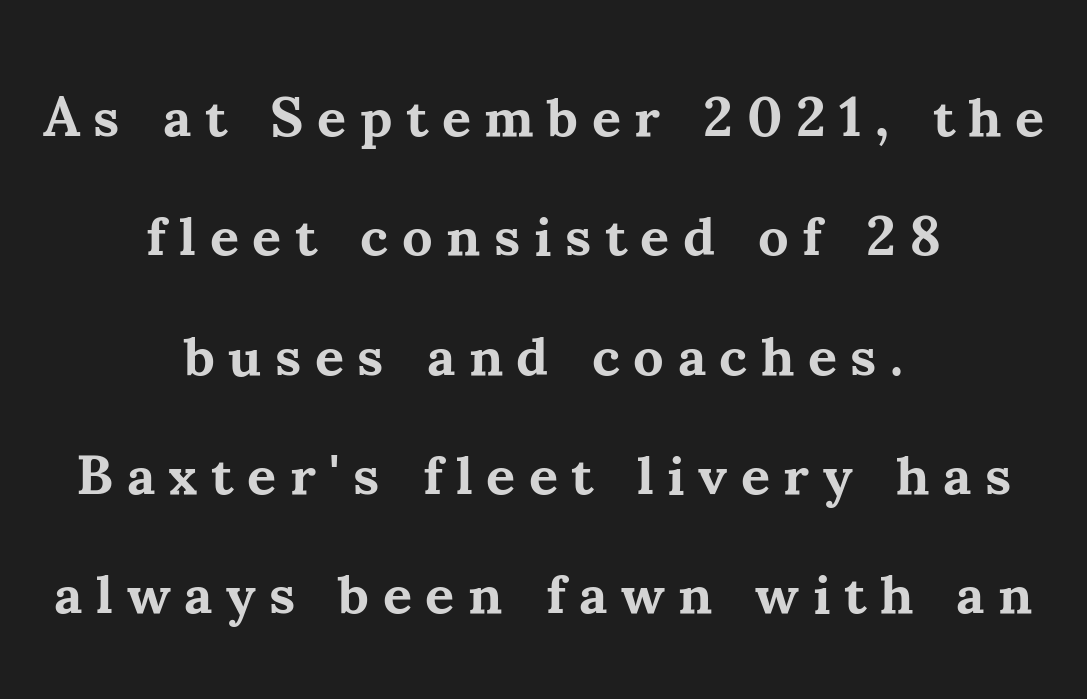
Just letters on the line, the space beneath them empty. Yep, those are serifs on the letters. Set as a true bold cut, around the 700 mark. You could fit nearly another row in the gap between these rows. Loose tracking; the words dissolve into strings of separated letters.
